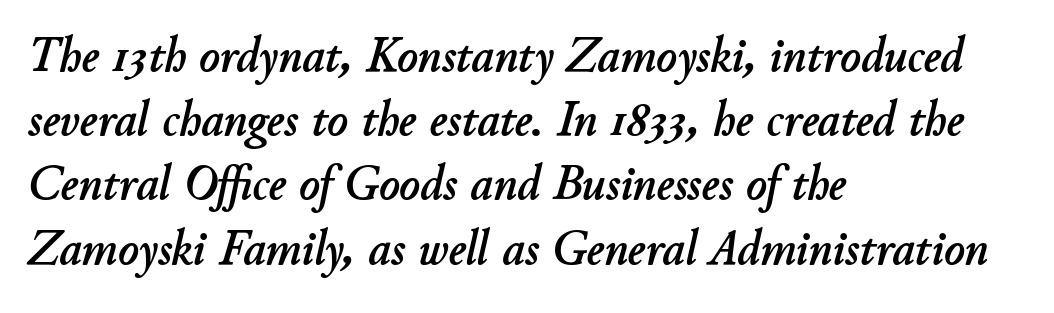
The image shows 49 px text type, italic (leaning right); set left-aligned, normal line spacing (1.31x), normal letter spacing, not underlined; low stroke contrast and a small x-height.
